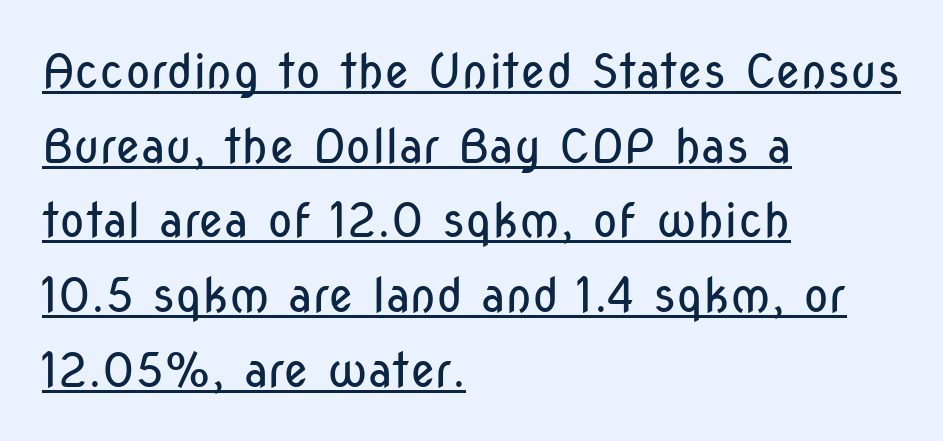
{"serif": "no", "italic": "no", "bold": "no", "weight": "regular", "width": "condensed", "stroke_contrast": "low", "x_height": "medium", "monospaced": "no", "underline": "yes", "align": "left", "line_spacing": "normal", "line_spacing_ratio": 1.59, "letter_spacing": "normal", "letter_spacing_em": 0.0, "glyph_px": 47}
